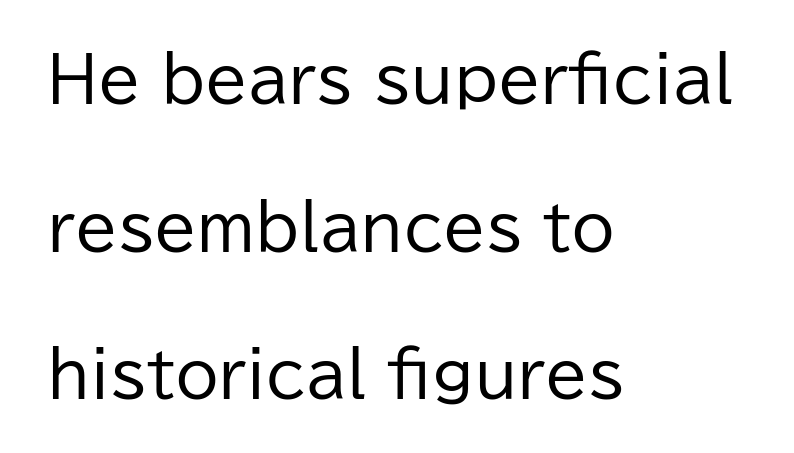
Q: Is the text bold? A: No.
Q: Is the text italic (slanted)? A: No, it is upright.
Q: Is the typeface a serif or a sans-serif typeface? A: Sans-serif.
Q: Is the text underlined? A: No.
Q: How is the paragraph aligned? A: Left-aligned.
Q: Is the spacing between letters normal or unusually wide? A: Normal.
Q: Is the spacing between lines tight, normal or loose? A: Loose.
Q: Width (condensed, normal, or wide)? A: Normal.
Q: Stroke contrast? A: Low.
Q: x-height? A: Medium.
Q: Monospaced? A: No.
